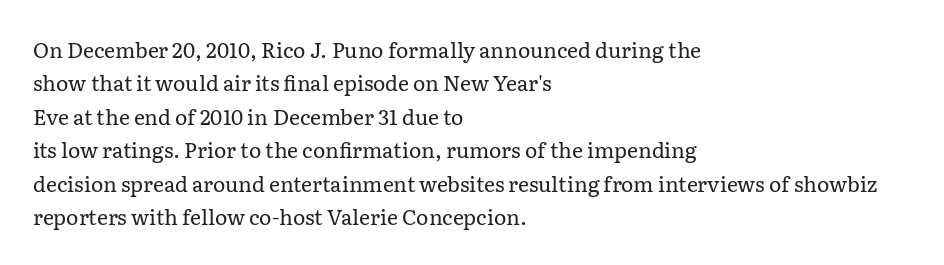
How would I describe the line gaps? Plain and ordinary. Weight: in the light-to-regular range. The type is set solid horizontally, with unmodified tracking. The lines are quadded left.
